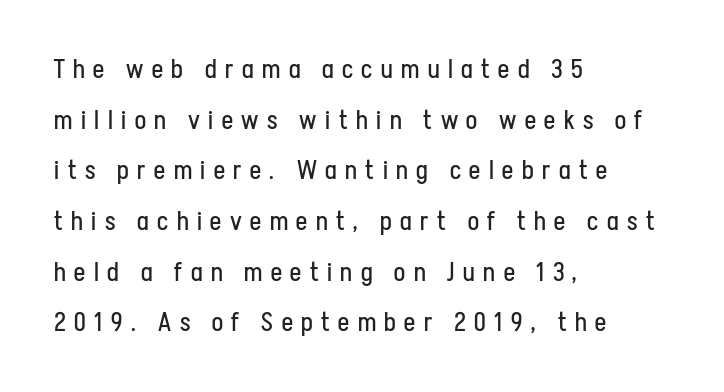
When letters stand straight like this, we call the style roman or upright. Letters have the restrained weight of plain body copy at most. Does the leading feel generous? Absolutely, it's lavish. Between one letter and the next there's a generous, obvious gap.
